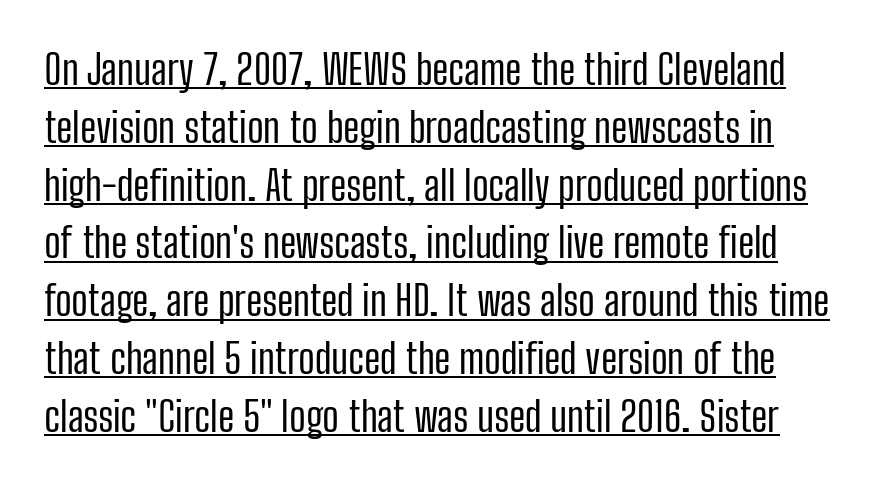
{"serif": "no", "italic": "no", "bold": "no", "weight": "regular", "width": "condensed", "stroke_contrast": "low", "x_height": "medium", "monospaced": "no", "underline": "yes", "line_spacing": "normal", "line_spacing_ratio": 1.41, "letter_spacing": "normal", "letter_spacing_em": 0.0, "glyph_px": 41}
